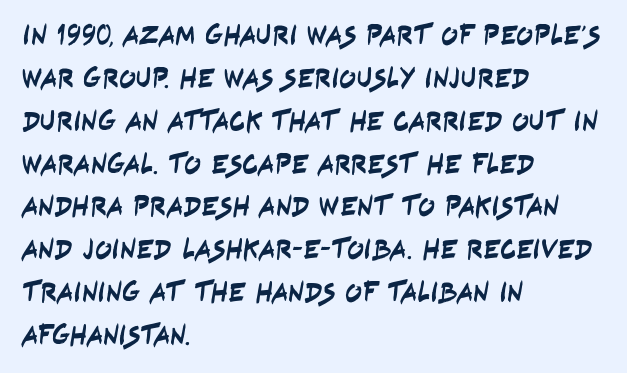
Regarding leading, the lines here are spaced in the standard way. Characters follow at the spacing the type designer built in. Notice how the passage keeps a crisp vertical edge on the left only. Underlining? Definitely not there. Spacing verdict: proportional, widths tailored to each character.
